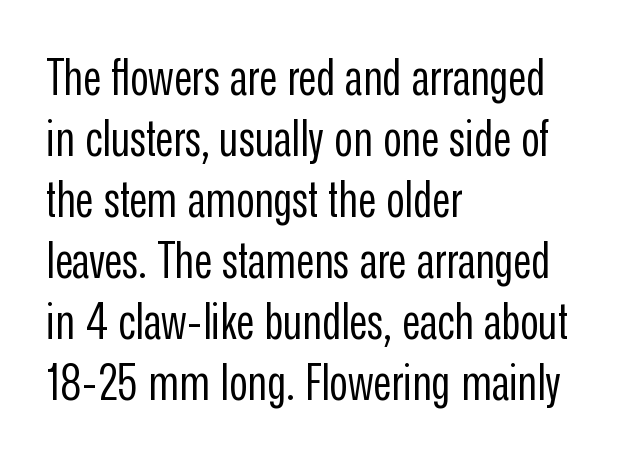
{"serif": "no", "italic": "no", "bold": "no", "weight": "regular", "width": "condensed", "stroke_contrast": "low", "x_height": "medium", "monospaced": "no", "underline": "no", "align": "left", "line_spacing_ratio": 1.22, "letter_spacing": "normal", "letter_spacing_em": 0.0, "glyph_px": 50}
